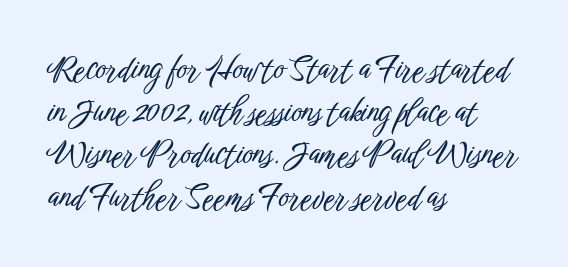
Is this a fixed-width face? No — the glyphs have proportional, varying widths. Only glyphs here, with clear space below each row. Quick note: interline space is typical. This rendering uses left alignment, leaving the right contour irregular.
